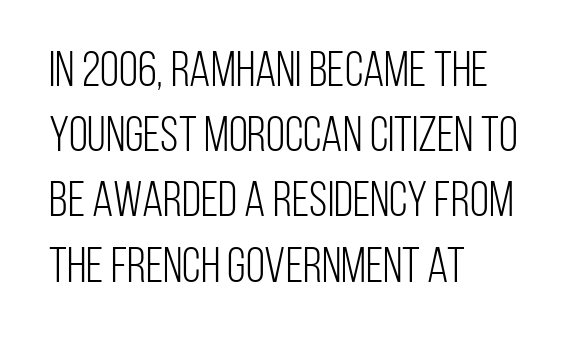
Characters follow at the spacing the type designer built in. Honestly, the row spacing looks completely unremarkable. Style check: upright. Leftover space on each line is placed entirely after the last word. Regarding serifs, this sample does without them.
